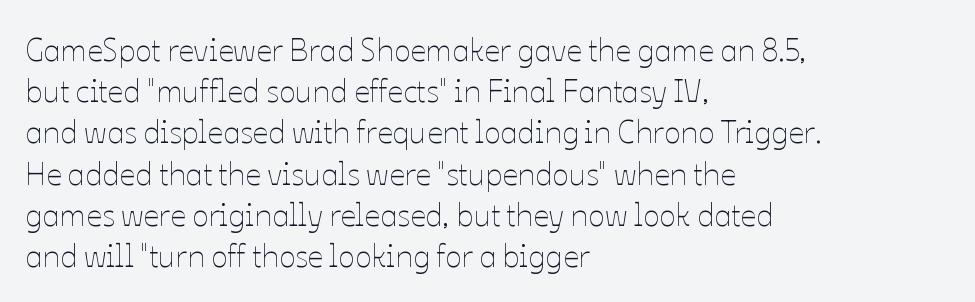
{"italic": "no", "bold": "no", "weight": "thin", "width": "normal", "stroke_contrast": "low", "x_height": "medium", "monospaced": "no", "underline": "no", "align": "left", "line_spacing": "normal", "line_spacing_ratio": 1.33, "letter_spacing": "normal", "letter_spacing_em": 0.0, "glyph_px": 31}
